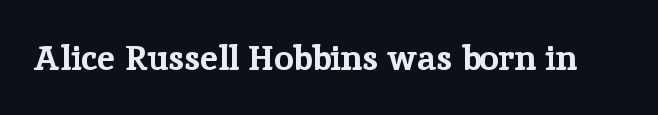
{"serif": "yes", "italic": "no", "bold": "yes", "weight": "bold", "width": "normal", "stroke_contrast": "low", "x_height": "medium", "monospaced": "no", "underline": "no", "letter_spacing": "normal", "letter_spacing_em": 0.0, "glyph_px": 35}
